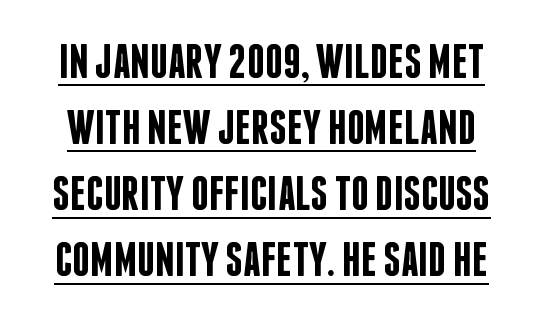
Regarding serifs, this sample does without them. A rule runs beneath these lines of type. Spacing between characters is what you'd get straight out of the box. No italicization has been applied; the sample stays upright.
